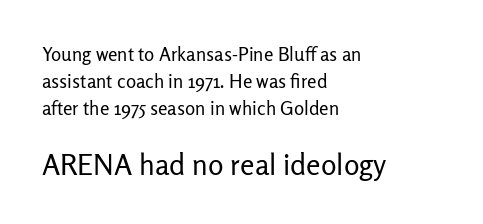
{"serif": "no", "italic": "no", "bold": "no", "weight": "regular", "width": "normal", "stroke_contrast": "low", "x_height": "medium", "monospaced": "no", "underline": "no", "align": "left", "line_spacing": "normal", "line_spacing_ratio": 1.41, "letter_spacing": "normal", "letter_spacing_em": 0.0, "larger_block": "second", "size_ratio": 1.53, "glyph_px": 29}
